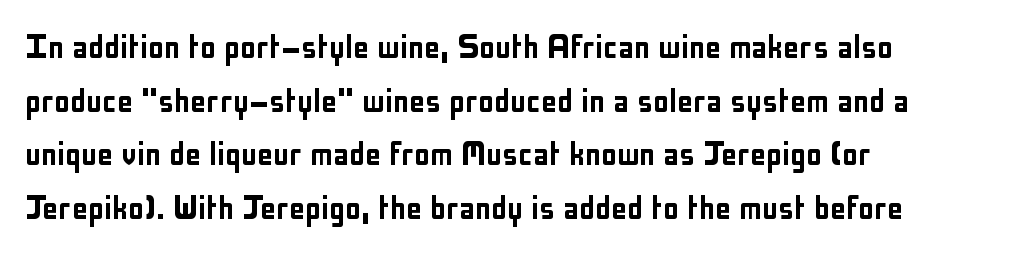
Q: Is the text italic (slanted)? A: No, it is upright.
Q: Is the typeface a serif or a sans-serif typeface? A: Sans-serif.
Q: Is the text underlined? A: No.
Q: How is the paragraph aligned? A: Left-aligned.
Q: Is the spacing between letters normal or unusually wide? A: Normal.
Q: Is the spacing between lines tight, normal or loose? A: Normal.
Q: Width (condensed, normal, or wide)? A: Condensed.
Q: Stroke contrast? A: Low.
Q: x-height? A: Medium.
Q: Monospaced? A: No.
